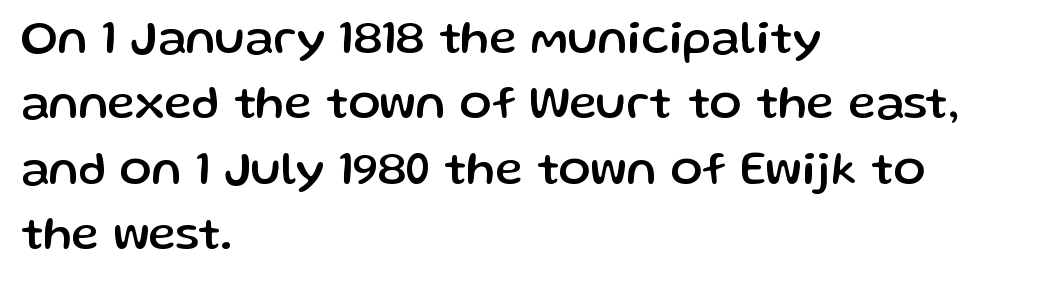
The image shows 47 px sans-serif type, upright; set left-aligned, normal line spacing (1.39x), normal letter spacing, not underlined; low stroke contrast and a medium x-height.
